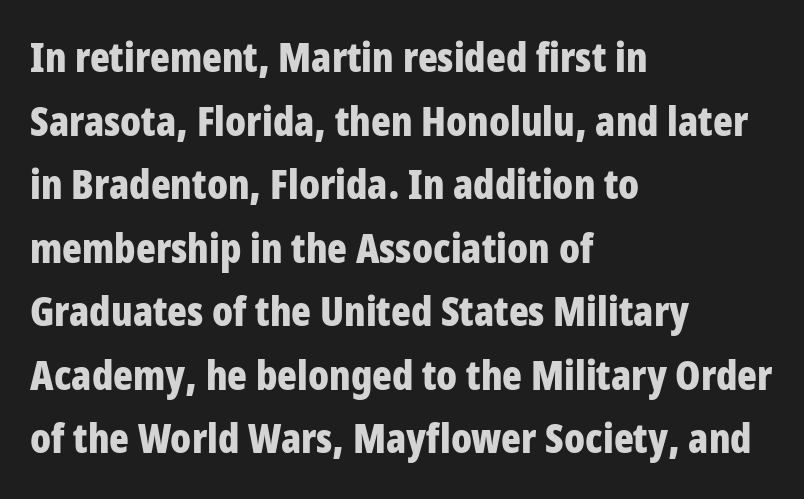
The image shows 41 px bold, condensed sans-serif type, upright; set left-aligned, normal line spacing (1.55x), normal letter spacing, not underlined; low stroke contrast and a large x-height.
